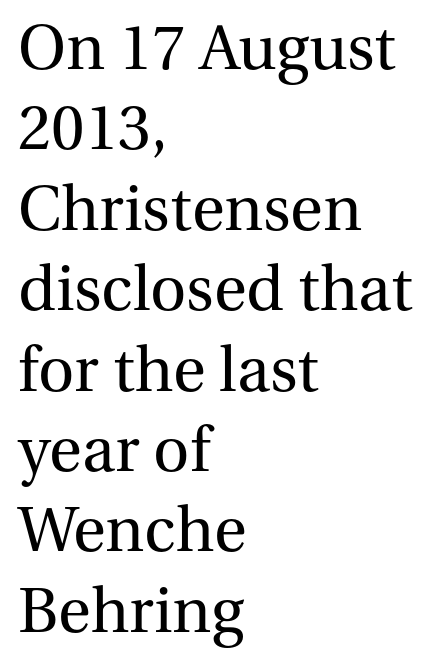
Is the stroke heavy? The answer is a plain regular-or-lighter. Vertical strokes here are truly vertical. The lines are quadded left. Default kerning and tracking; the words read as compact shapes. This rendering employs a face with finishing strokes, i.e., a serif. The face used here is proportionally spaced, like ordinary book or web type.
